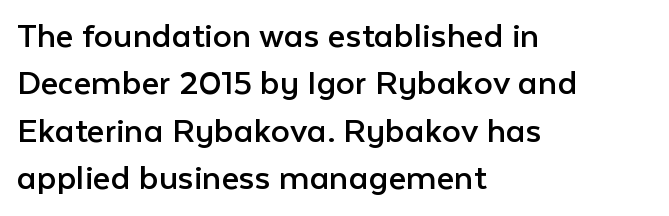
The space directly below the letters is spotless. The lines sit at an ordinary, default distance from one another. The passage shown is typed in a proportional face where columns would drift. Each stroke keeps to a modest, everyday thickness or less. Examine the stroke ends and you'll find no serifs.
